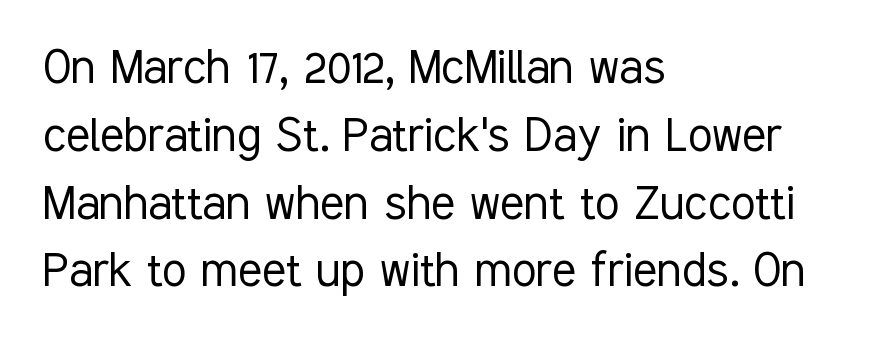
The image shows 56 px light, condensed sans-serif type, upright; set left-aligned, line spacing 1.21x, normal letter spacing, not underlined; low stroke contrast and a medium x-height.
